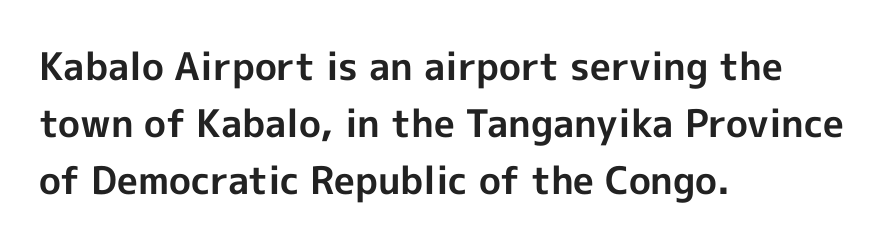
{"serif": "no", "italic": "no", "bold": "yes", "weight": "bold", "width": "normal", "x_height": "medium", "monospaced": "no", "underline": "no", "align": "left", "line_spacing": "normal", "line_spacing_ratio": 1.5, "letter_spacing": "normal", "letter_spacing_em": 0.0, "glyph_px": 38}
